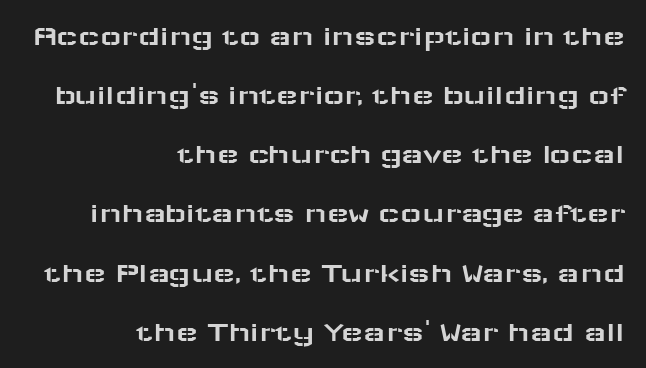
Q: Is the text italic (slanted)? A: No, it is upright.
Q: Is the typeface a serif or a sans-serif typeface? A: Sans-serif.
Q: Is the text underlined? A: No.
Q: How is the paragraph aligned? A: Right-aligned.
Q: Is the spacing between letters normal or unusually wide? A: Normal.
Q: Is the spacing between lines tight, normal or loose? A: Loose.
Q: Width (condensed, normal, or wide)? A: Wide.
Q: Stroke contrast? A: Low.
Q: x-height? A: Medium.
Q: Monospaced? A: No.
